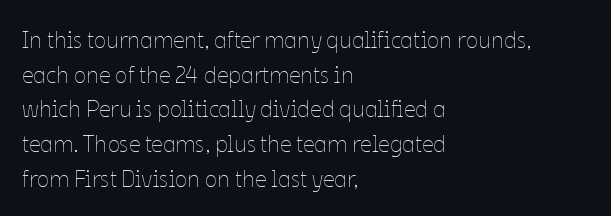
The image shows 23 px text type, upright; set left-aligned, normal line spacing (1.51x), normal letter spacing, not underlined.
